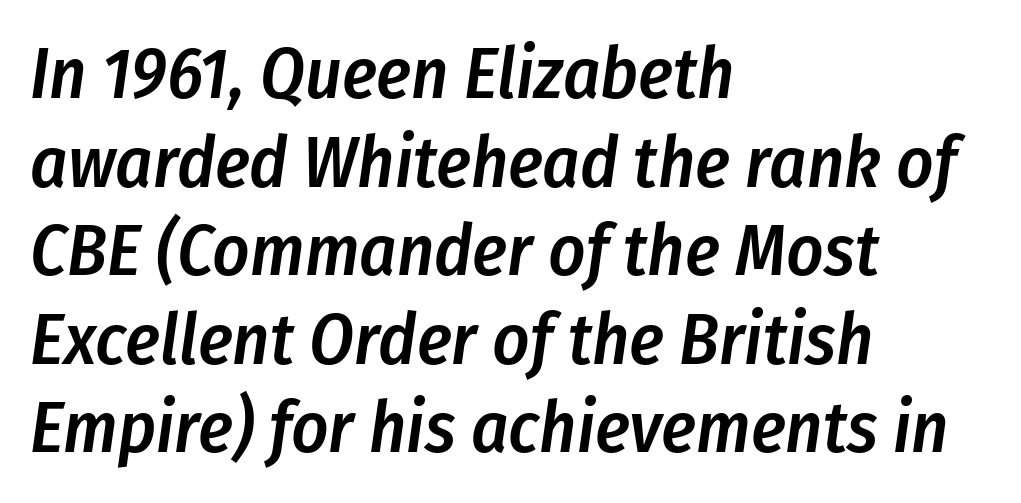
The face used here is a semibold: visibly heavier than regular, lighter than bold. Proportional: the letters do not fall into vertical columns. Look at the tracking — it's just the regular setting, nothing added. An italicized treatment has been applied to the whole sample. Descenders hang freely into open space. Typeset ragged right — the left edge is the straight one.
